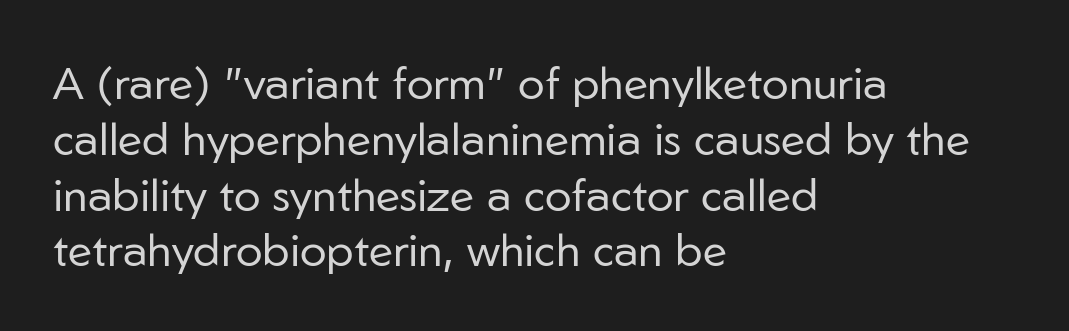
The lettering stays uniformly vertical, giving the passage a roman look. The string is rendered with underlining switched off. Every row of glyphs begins at an identical x-position on the left. Observe the absence of serifs on each vertical stroke in this sample. Unbolded letterforms with no extra heft.
